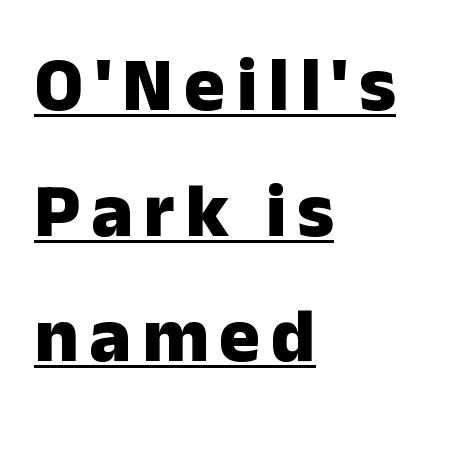
{"serif": "no", "italic": "no", "bold": "yes", "weight": "heavy", "width": "normal", "stroke_contrast": "low", "x_height": "medium", "monospaced": "no", "underline": "yes", "align": "left", "line_spacing": "normal", "line_spacing_ratio": 1.63, "glyph_px": 77}
